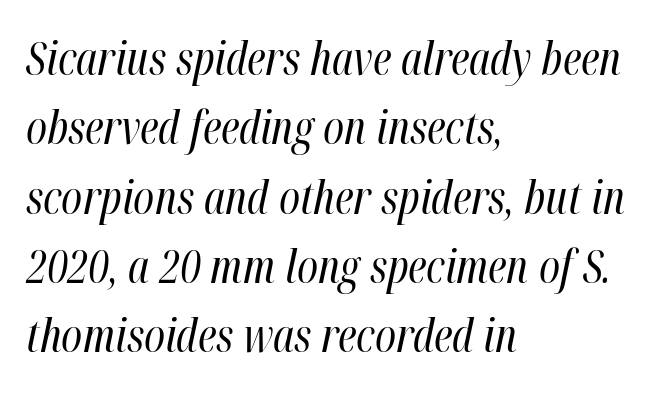
Q: Is the text bold? A: No.
Q: Is the text italic (slanted)? A: Yes, it leans right by about 12 degrees.
Q: Is the text underlined? A: No.
Q: How is the paragraph aligned? A: Left-aligned.
Q: Is the spacing between letters normal or unusually wide? A: Normal.
Q: Is the spacing between lines tight, normal or loose? A: Normal.
Q: Width (condensed, normal, or wide)? A: Condensed.
Q: Stroke contrast? A: High.
Q: x-height? A: Medium.
Q: Monospaced? A: No.
